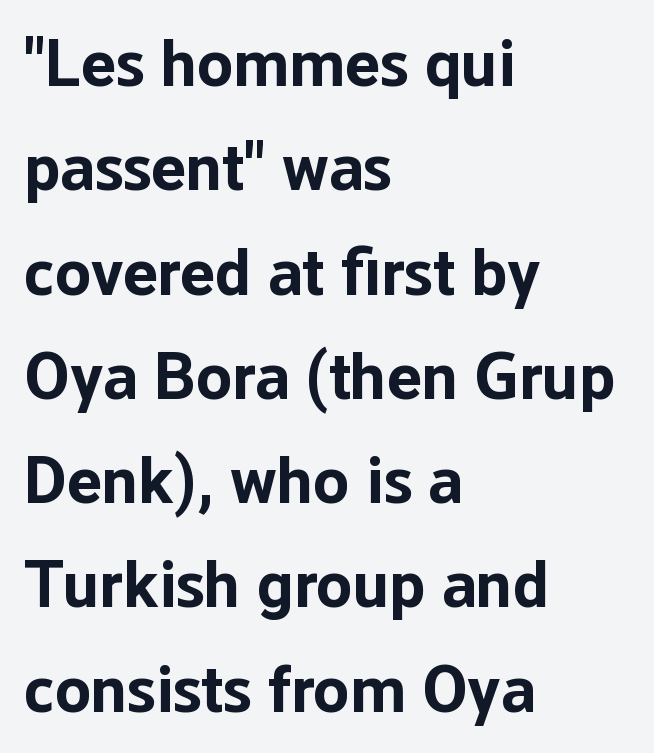
The image shows 66 px bold sans-serif type, upright; set left-aligned, normal line spacing (1.58x), normal letter spacing, not underlined; low stroke contrast and a medium x-height.
